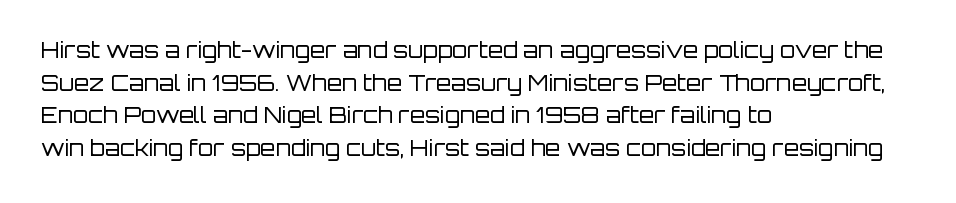
Rows of type keep a routine distance in the vertical direction. The space beneath each line is pristine and unruled. Which margin do the lines hug? The left one — the right edge is uneven. The letterforms sit shoulder to shoulder at normal distance.
